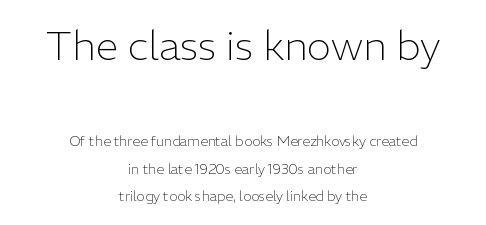
The image shows 41 px light sans-serif type, upright; set centered, loose line spacing (1.96x), normal letter spacing, not underlined; the first (top) block is 2.93x larger; low stroke contrast and a medium x-height.
